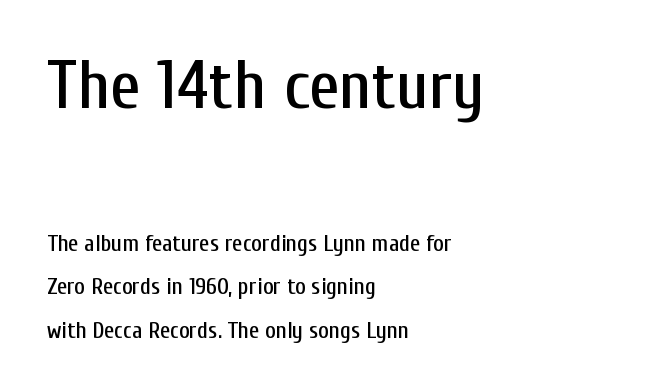
The image shows 68 px condensed sans-serif type, upright; set left-aligned, line spacing 1.89x, normal letter spacing, not underlined; the first (top) block is 2.96x larger; low stroke contrast and a medium x-height.
